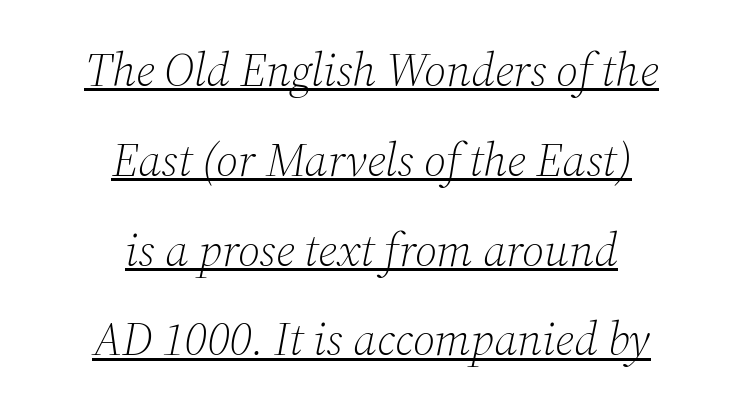
The image shows 47 px light serif type, italic (leaning right); set centered, loose line spacing (1.91x), normal letter spacing, underlined; medium stroke contrast and a medium x-height.
